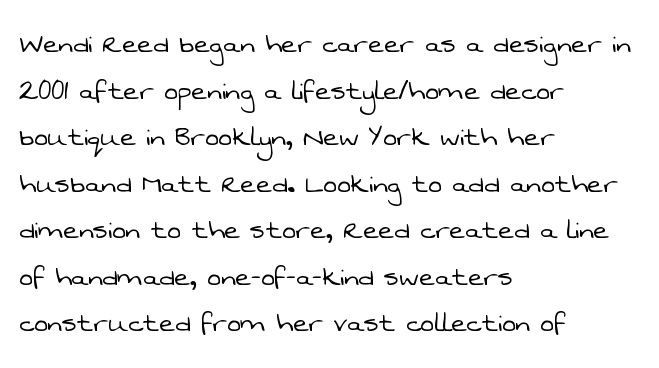
The line texture is even and compact thanks to regular tracking. Layout note: lines flush left. On a weight scale, this lands at 450 or below. The area under the type is left untouched. Leading: standard. Do the characters align in a grid? No, the font is proportional.
